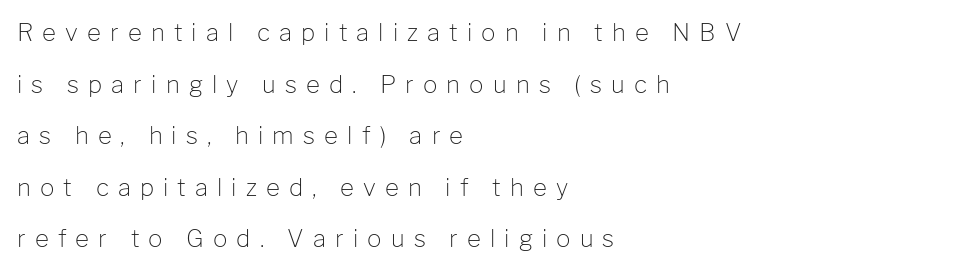
{"italic": "no", "bold": "no", "underline": "no", "align": "left", "line_spacing": "loose", "line_spacing_ratio": 2.15, "letter_spacing": "wide", "letter_spacing_em": 0.38, "glyph_px": 24}
